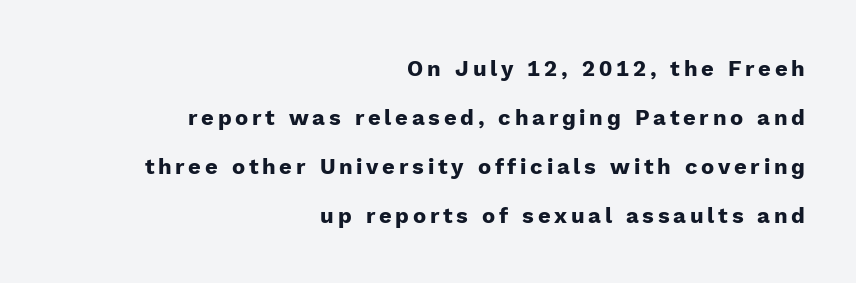
The image shows 22 px bold type, upright; set right-aligned, loose line spacing (2.23x), not underlined.
